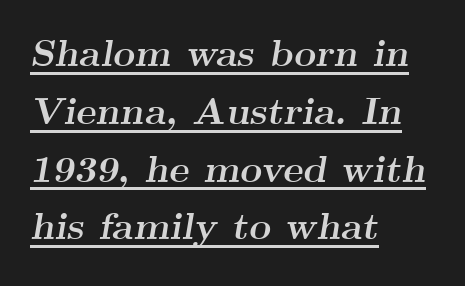
Notice how the passage keeps a crisp vertical edge on the left only. It's the slanting kind of type. Has an underline been added? It has. Vertical spacing — default.
